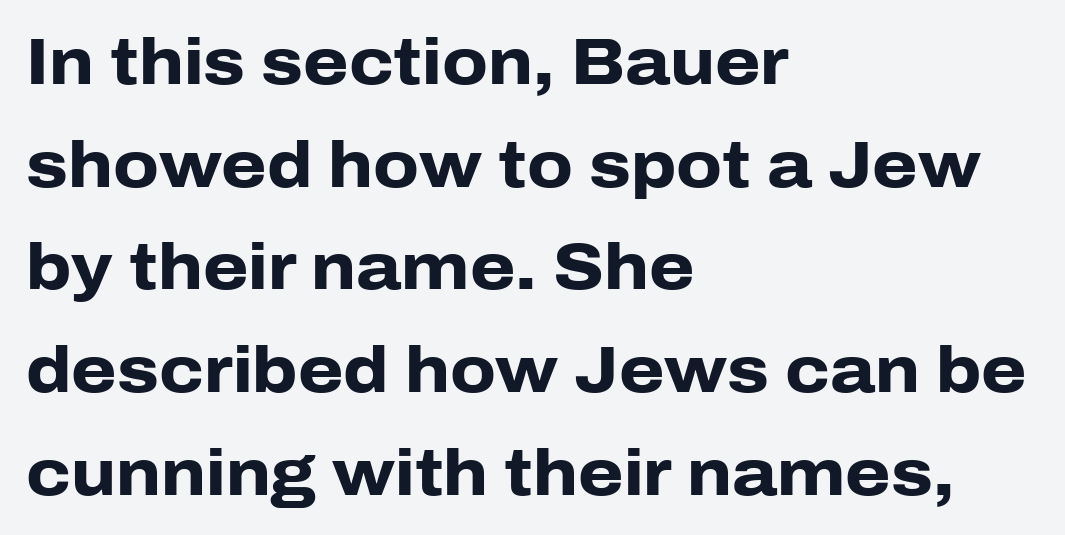
It's the straight-up-and-down kind of type. What stands out about the letter spacing? Nothing — it is the standard amount. The baseline area is clear. Students, observe: this is what conventionally led text looks like. A dark, heavy texture on the line: the type is bold.
